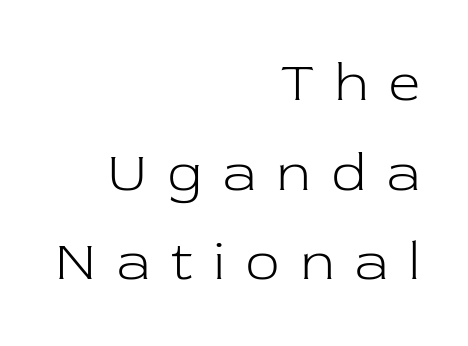
{"serif": "yes", "italic": "no", "bold": "no", "weight": "light", "width": "normal", "stroke_contrast": "low", "x_height": "medium", "monospaced": "no", "underline": "no", "align": "right", "line_spacing": "normal", "line_spacing_ratio": 1.63, "letter_spacing": "wide", "letter_spacing_em": 0.39, "glyph_px": 55}
